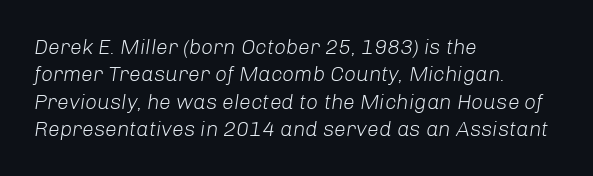
The image shows 21 px text type, italic (leaning right); set left-aligned, normal line spacing (1.3x), normal letter spacing, not underlined.
